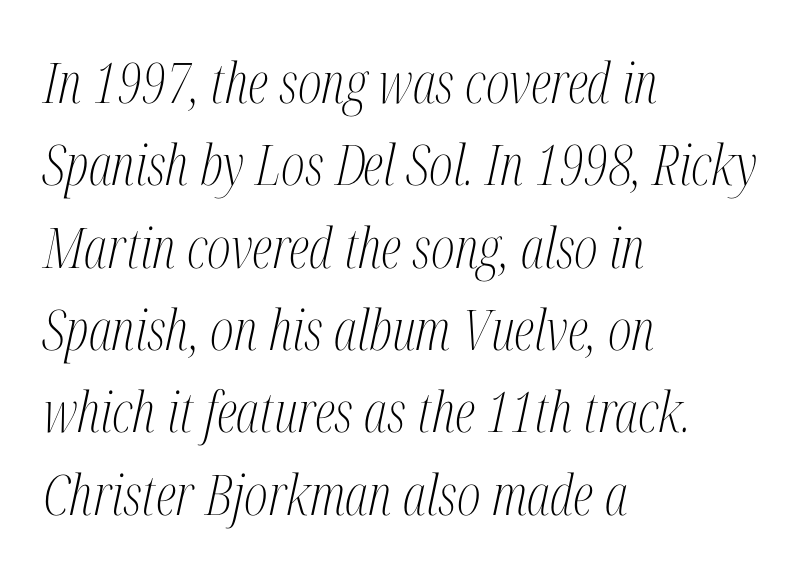
{"serif": "yes", "italic": "yes", "lean": "right", "slant_degrees": 12, "bold": "no", "weight": "light", "width": "condensed", "stroke_contrast": "medium", "x_height": "medium", "monospaced": "no", "underline": "no", "align": "left", "line_spacing": "normal", "line_spacing_ratio": 1.47, "letter_spacing": "normal", "letter_spacing_em": 0.0, "glyph_px": 56}
